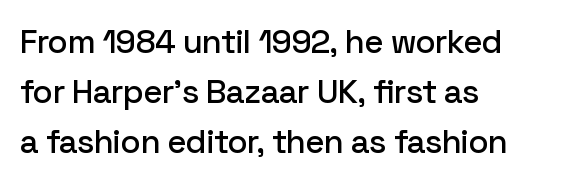
The image shows 33 px sans-serif type, upright; set left-aligned, normal line spacing (1.52x), normal letter spacing, not underlined; low stroke contrast and a medium x-height.
